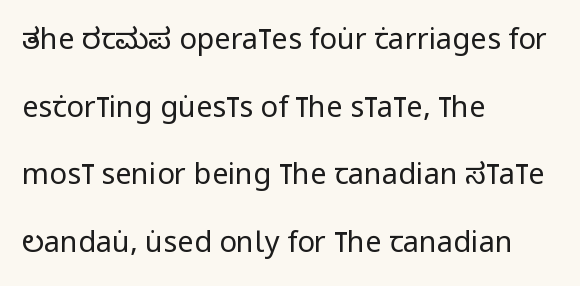
Stroke mass is kept to a normal reading level or below. Words appear dense and cohesive because spacing is normal. If you drew a ruler down the left edge, every line would touch it. Each letter's strokes conclude bluntly, with no projecting serifs.
